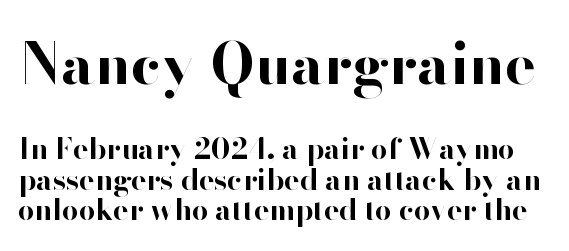
Q: Is the text bold? A: Yes.
Q: Is the text italic (slanted)? A: No, it is upright.
Q: Is the typeface a serif or a sans-serif typeface? A: Sans-serif.
Q: Is the text underlined? A: No.
Q: Is the spacing between letters normal or unusually wide? A: Normal.
Q: Is the spacing between lines tight, normal or loose? A: Tight.
Q: Which block of text is set in a larger size, the first (top) or the second (bottom)? A: The first (top) one.
Q: Width (condensed, normal, or wide)? A: Normal.
Q: Stroke contrast? A: High.
Q: x-height? A: Small.
Q: Monospaced? A: No.
